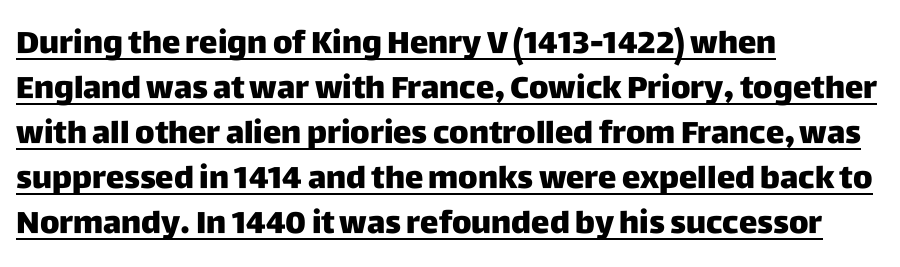
Q: Is the text bold? A: Yes.
Q: Is the text italic (slanted)? A: No, it is upright.
Q: Is the typeface a serif or a sans-serif typeface? A: Sans-serif.
Q: Is the text underlined? A: Yes.
Q: How is the paragraph aligned? A: Left-aligned.
Q: Is the spacing between letters normal or unusually wide? A: Normal.
Q: Is the spacing between lines tight, normal or loose? A: Normal.
Q: Width (condensed, normal, or wide)? A: Normal.
Q: Stroke contrast? A: Low.
Q: x-height? A: Large.
Q: Monospaced? A: No.
